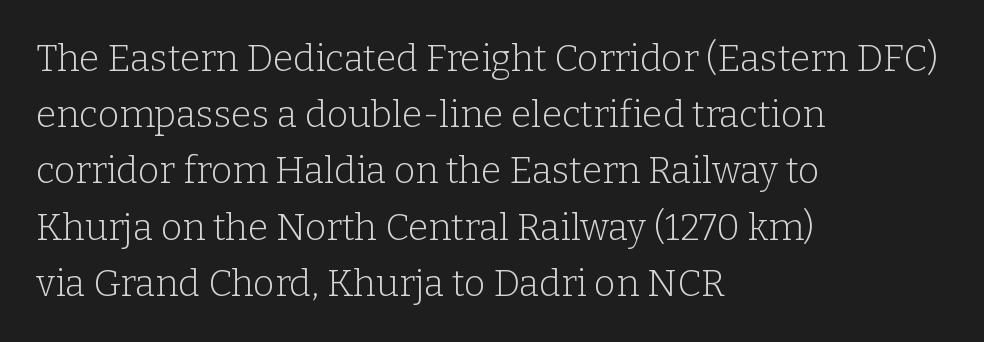
{"serif": "yes", "italic": "no", "bold": "no", "weight": "light", "width": "normal", "stroke_contrast": "low", "x_height": "medium", "monospaced": "no", "underline": "no", "align": "left", "line_spacing": "normal", "line_spacing_ratio": 1.52, "letter_spacing": "normal", "letter_spacing_em": 0.0, "glyph_px": 37}
